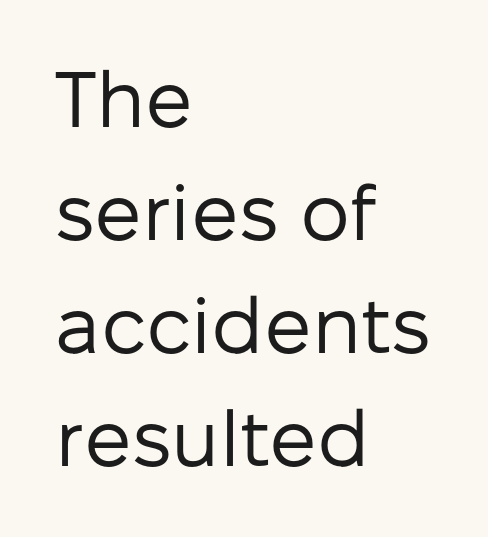
The image shows 79 px regular-weight sans-serif type, upright; set left-aligned, normal line spacing (1.43x), normal letter spacing, not underlined; low stroke contrast and a medium x-height.
